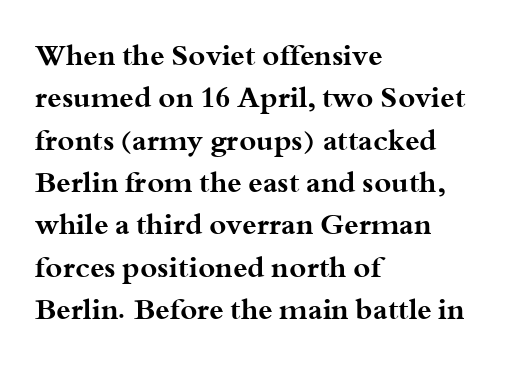
In terms of letterspacing, this is plain default setting. Caption: multi-line text, flush left, ragged right. Whoever set this chose a conventional vertical rhythm. Heft: maximum for text — a bold. Varying glyph widths throughout — classic text-font behaviour.
